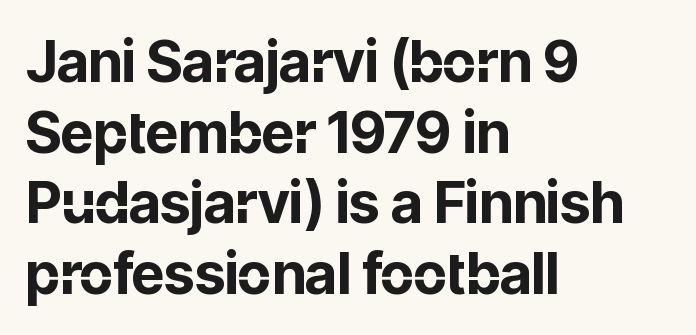
The image shows 57 px bold sans-serif type, upright; set left-aligned, line spacing 1.24x, normal letter spacing, not underlined; low stroke contrast and a medium x-height.
